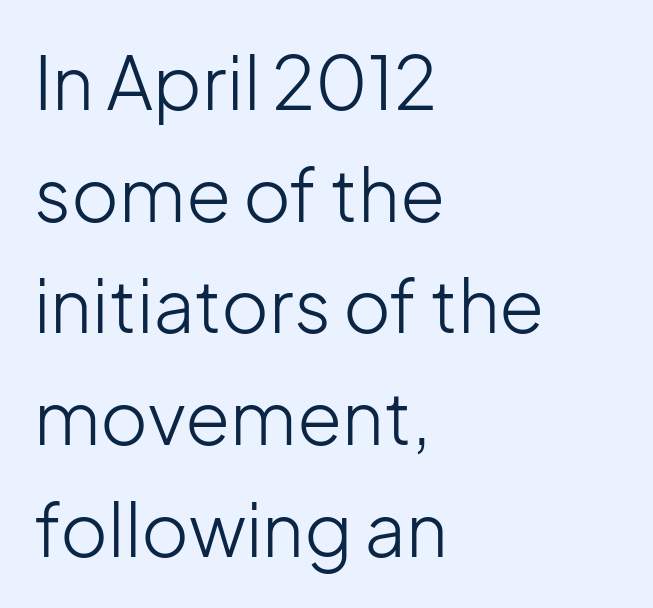
The image shows 73 px light sans-serif type, upright; set left-aligned, normal line spacing (1.53x), normal letter spacing, not underlined; low stroke contrast and a medium x-height.
